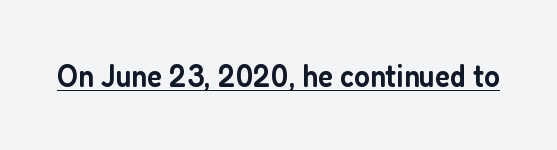
The image shows 32 px semibold, condensed sans-serif type, upright; set normal letter spacing, underlined; low stroke contrast and a medium x-height.
